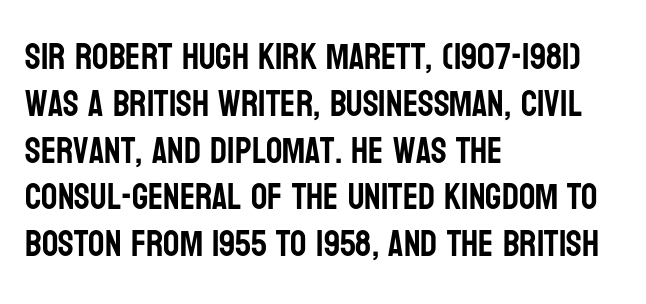
Q: Is the text italic (slanted)? A: No, it is upright.
Q: Is the typeface a serif or a sans-serif typeface? A: Sans-serif.
Q: Is the text underlined? A: No.
Q: How is the paragraph aligned? A: Left-aligned.
Q: Is the spacing between letters normal or unusually wide? A: Normal.
Q: Is the spacing between lines tight, normal or loose? A: Normal.
Q: Width (condensed, normal, or wide)? A: Condensed.
Q: Stroke contrast? A: Low.
Q: x-height? A: Large.
Q: Monospaced? A: No.
